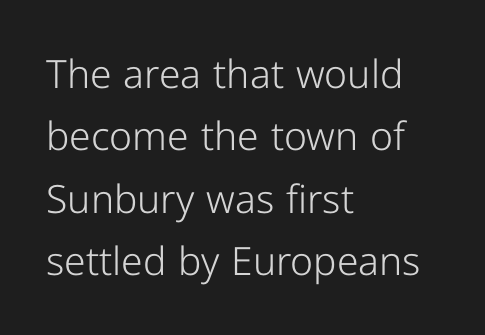
Q: Is the text bold? A: No.
Q: Is the text italic (slanted)? A: No, it is upright.
Q: Is the typeface a serif or a sans-serif typeface? A: Sans-serif.
Q: Is the text underlined? A: No.
Q: How is the paragraph aligned? A: Left-aligned.
Q: Is the spacing between letters normal or unusually wide? A: Normal.
Q: Is the spacing between lines tight, normal or loose? A: Normal.
Q: Width (condensed, normal, or wide)? A: Normal.
Q: Stroke contrast? A: Low.
Q: x-height? A: Medium.
Q: Monospaced? A: No.
